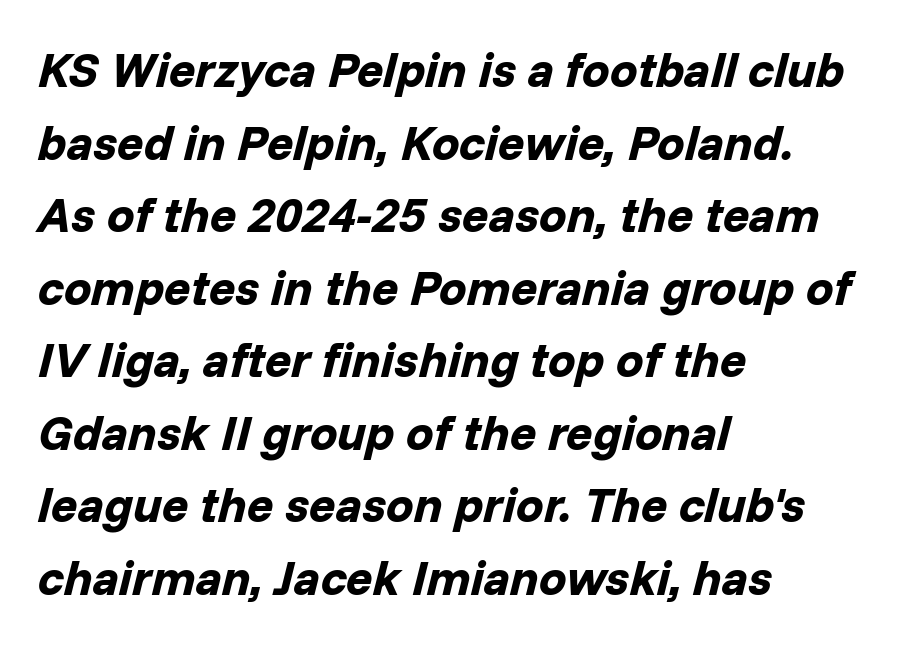
{"italic": "yes", "lean": "right", "slant_degrees": 14, "bold": "yes", "weight": "bold", "width": "normal", "stroke_contrast": "low", "x_height": "medium", "monospaced": "no", "underline": "no", "align": "left", "line_spacing": "normal", "line_spacing_ratio": 1.48, "letter_spacing": "normal", "letter_spacing_em": 0.0, "glyph_px": 49}
